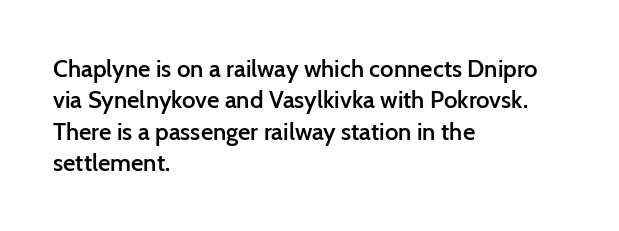
Q: Is the text bold? A: Semi-bold.
Q: Is the text italic (slanted)? A: No, it is upright.
Q: Is the text underlined? A: No.
Q: How is the paragraph aligned? A: Left-aligned.
Q: Is the spacing between letters normal or unusually wide? A: Normal.
Q: Is the spacing between lines tight, normal or loose? A: Normal.
